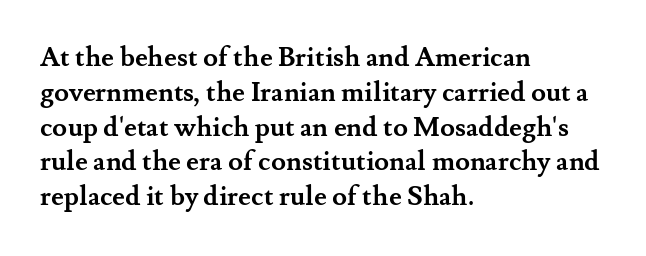
{"italic": "no", "bold": "yes", "underline": "no", "align": "left", "line_spacing": "normal", "line_spacing_ratio": 1.29, "letter_spacing": "normal", "letter_spacing_em": 0.0, "glyph_px": 27}
